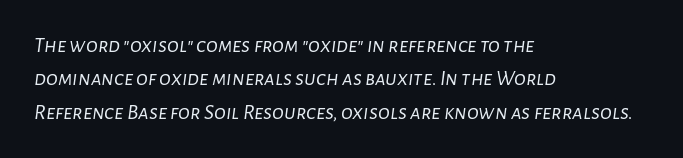
Q: Is the text bold? A: No.
Q: Is the text italic (slanted)? A: Yes, it leans right by about 7 degrees.
Q: Is the text underlined? A: No.
Q: How is the paragraph aligned? A: Left-aligned.
Q: Is the spacing between letters normal or unusually wide? A: Normal.
Q: Is the spacing between lines tight, normal or loose? A: Normal.
